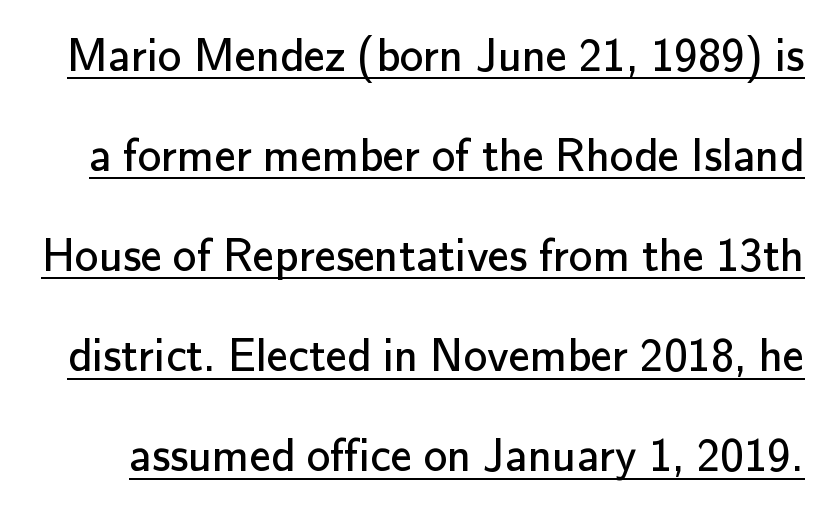
The image shows 47 px regular-weight sans-serif type, upright; set loose line spacing (2.13x), normal letter spacing, underlined; low stroke contrast and a small x-height.
